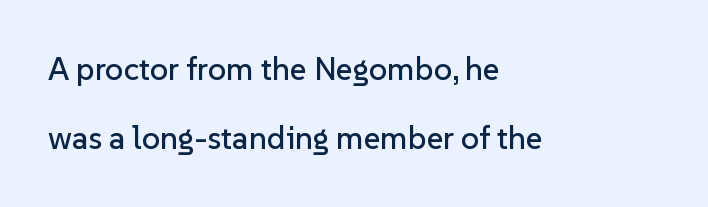
The image shows 32 px sans-serif type, upright; set left-aligned, loose line spacing (2.17x), normal letter spacing, not underlined; low stroke contrast and a medium x-height.
